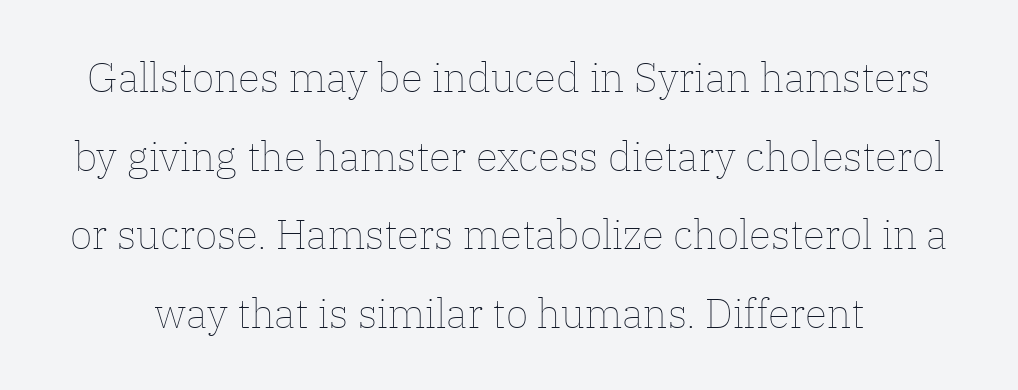
{"italic": "no", "bold": "no", "weight": "thin", "width": "normal", "stroke_contrast": "low", "x_height": "medium", "monospaced": "no", "underline": "no", "line_spacing": "loose", "line_spacing_ratio": 1.92, "letter_spacing": "normal", "letter_spacing_em": 0.0, "glyph_px": 41}
